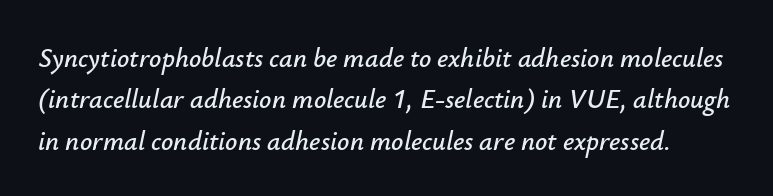
Q: Is the text italic (slanted)? A: Yes, it leans right by about 12 degrees.
Q: Is the text underlined? A: No.
Q: Is the spacing between letters normal or unusually wide? A: Normal.
Q: Is the spacing between lines tight, normal or loose? A: Normal.
